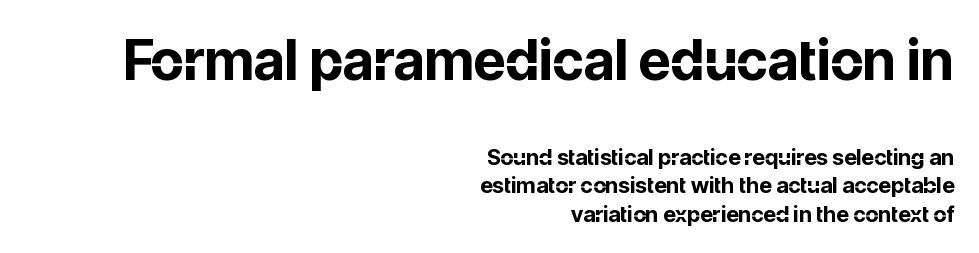
Q: Is the text bold? A: Yes.
Q: Is the text italic (slanted)? A: No, it is upright.
Q: Is the typeface a serif or a sans-serif typeface? A: Sans-serif.
Q: Is the text underlined? A: No.
Q: How is the paragraph aligned? A: Right-aligned.
Q: Is the spacing between letters normal or unusually wide? A: Normal.
Q: Is the spacing between lines tight, normal or loose? A: Normal.
Q: Which block of text is set in a larger size, the first (top) or the second (bottom)? A: The first (top) one.
Q: Width (condensed, normal, or wide)? A: Normal.
Q: Stroke contrast? A: Low.
Q: x-height? A: Medium.
Q: Monospaced? A: No.
